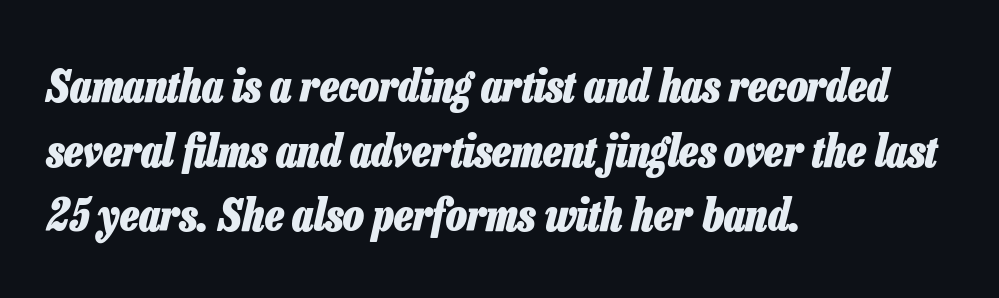
The image shows 44 px heavy, condensed type, italic (leaning right); set left-aligned, normal line spacing (1.47x), normal letter spacing, not underlined; low stroke contrast and a medium x-height.
